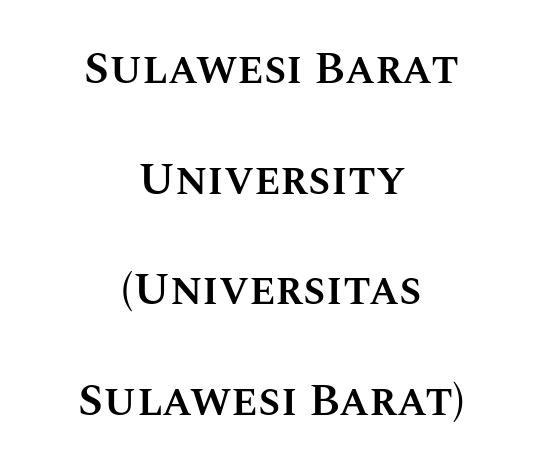
{"italic": "no", "bold": "semi", "weight": "semibold", "width": "normal", "stroke_contrast": "medium", "x_height": "large", "monospaced": "no", "underline": "no", "align": "center", "line_spacing": "loose", "line_spacing_ratio": 2.46, "letter_spacing": "normal", "letter_spacing_em": 0.0, "glyph_px": 45}
